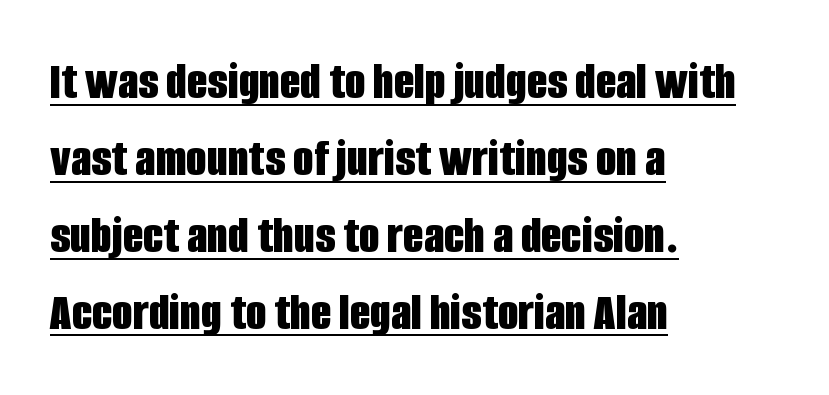
The image shows 53 px bold, condensed sans-serif type, upright; set left-aligned, normal line spacing (1.45x), normal letter spacing, underlined; low stroke contrast and a large x-height.
